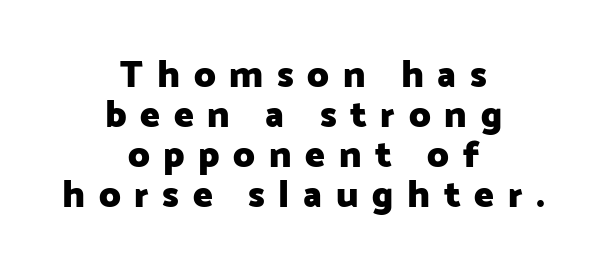
{"serif": "no", "italic": "no", "bold": "yes", "weight": "heavy", "width": "normal", "stroke_contrast": "low", "x_height": "medium", "monospaced": "no", "underline": "no", "align": "center", "line_spacing": "tight", "line_spacing_ratio": 1.08, "letter_spacing": "wide", "letter_spacing_em": 0.37, "glyph_px": 37}
